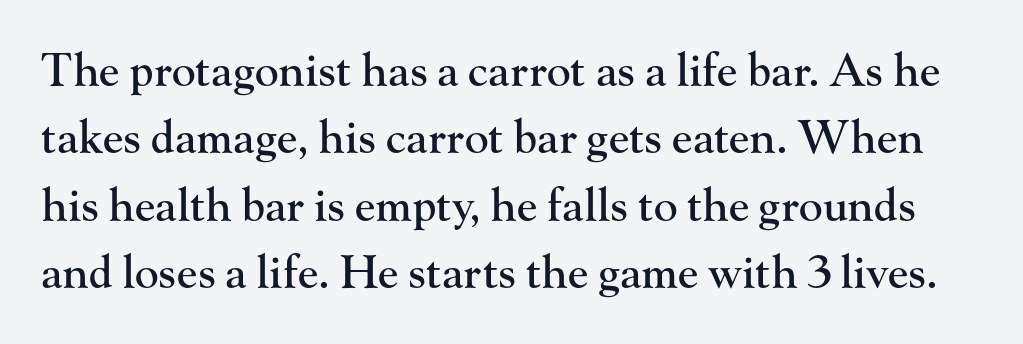
The image shows 45 px serif type, upright; set normal line spacing (1.5x), normal letter spacing, not underlined; high stroke contrast and a small x-height.
